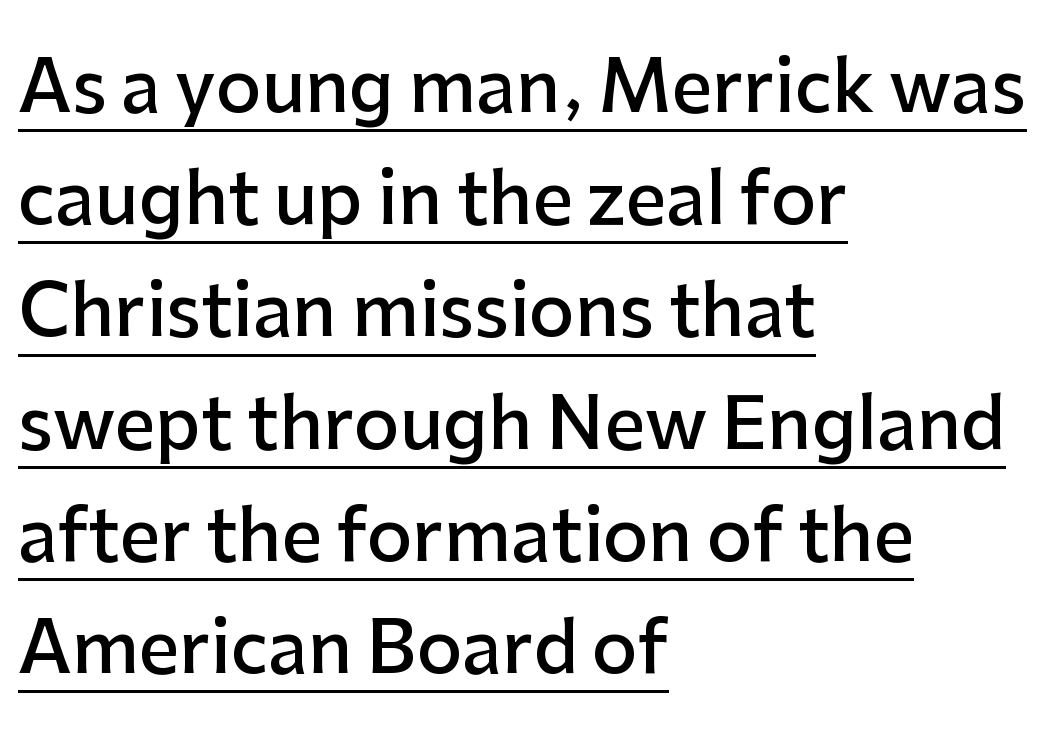
What weight is shown? A semibold, between regular and bold. Compared with typical paragraphs, the rows here are spaced about the same. A typesetter would mark this as roman, not italic. Does the copy run flush right? No — it runs flush left.
